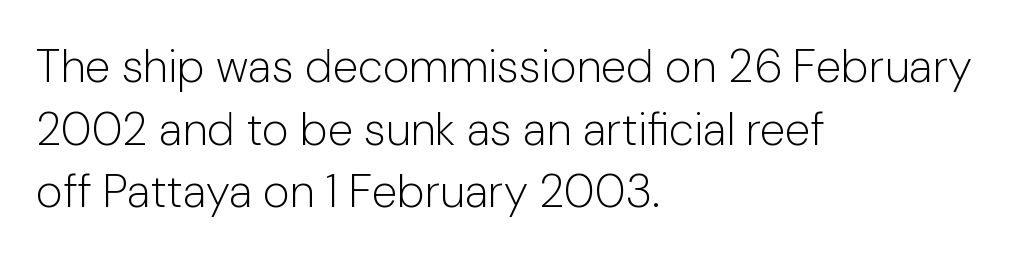
The glyphs in this specimen are sans serif. Posture: straight, roman, zero tilt. No chunkiness to these letters — they're not bold. The paragraph shown leans on its left margin.
